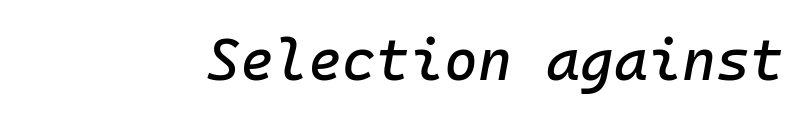
The image shows 58 px text type, italic (leaning right), monospaced; set normal letter spacing, not underlined; low stroke contrast and a medium x-height.
